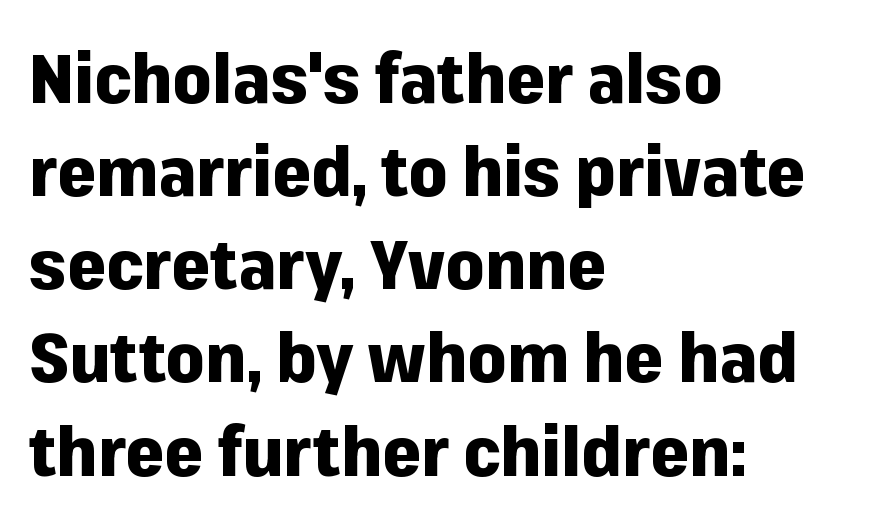
{"serif": "no", "italic": "no", "bold": "yes", "weight": "heavy", "width": "normal", "stroke_contrast": "low", "x_height": "medium", "monospaced": "no", "underline": "no", "align": "left", "line_spacing": "normal", "line_spacing_ratio": 1.35, "letter_spacing": "normal", "letter_spacing_em": 0.0, "glyph_px": 69}
